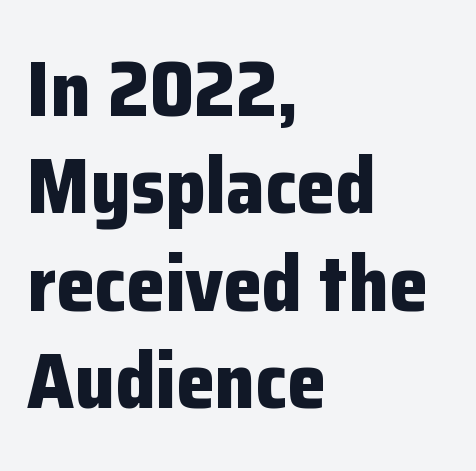
The passage shown stacks its lines at a standard gap. The face used here has the dense, thick strokes of a bold. Ascenders rise straight up at ninety degrees. One-word summary of the alignment: left. Glyph-to-glyph distance matches everyday printed text. Check the space under the baseline: it is left empty.
